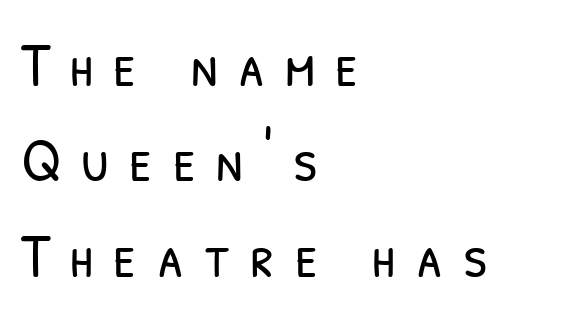
{"serif": "no", "bold": "no", "weight": "light", "width": "condensed", "stroke_contrast": "low", "x_height": "medium", "monospaced": "no", "underline": "no", "align": "left", "line_spacing": "normal", "line_spacing_ratio": 1.54, "letter_spacing": "wide", "letter_spacing_em": 0.32, "glyph_px": 62}
